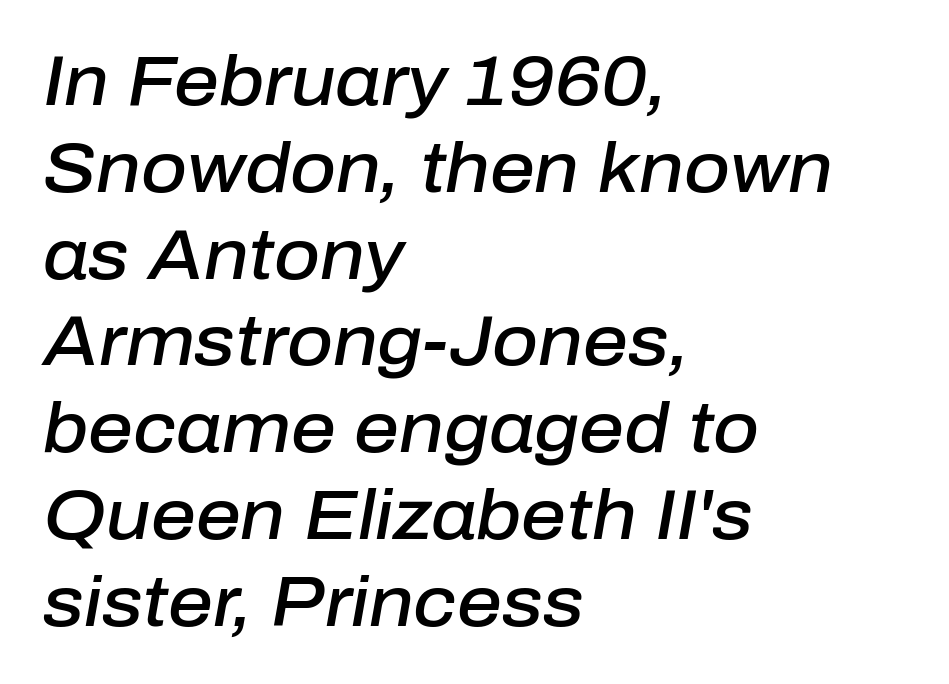
{"italic": "yes", "lean": "right", "slant_degrees": 10, "bold": "semi", "weight": "semibold", "width": "normal", "stroke_contrast": "low", "x_height": "medium", "monospaced": "no", "underline": "no", "align": "left", "line_spacing_ratio": 1.24, "letter_spacing": "normal", "letter_spacing_em": 0.0, "glyph_px": 70}
